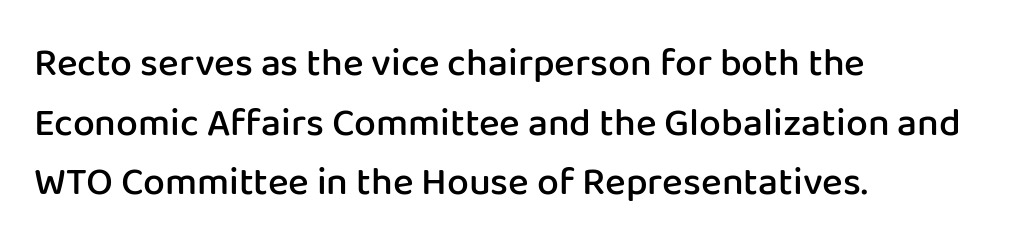
Q: Is the text bold? A: Semi-bold.
Q: Is the text italic (slanted)? A: No, it is upright.
Q: Is the typeface a serif or a sans-serif typeface? A: Sans-serif.
Q: Is the text underlined? A: No.
Q: How is the paragraph aligned? A: Left-aligned.
Q: Is the spacing between letters normal or unusually wide? A: Normal.
Q: Is the spacing between lines tight, normal or loose? A: Normal.
Q: Width (condensed, normal, or wide)? A: Normal.
Q: Stroke contrast? A: Low.
Q: x-height? A: Medium.
Q: Monospaced? A: No.
